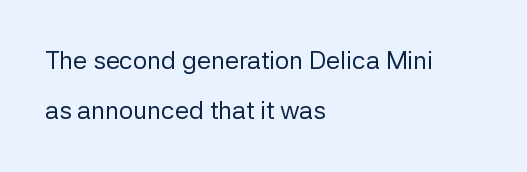
{"italic": "no", "bold": "no", "underline": "no", "align": "left", "line_spacing": "loose", "line_spacing_ratio": 2.01, "letter_spacing": "normal", "letter_spacing_em": 0.0, "glyph_px": 25}
